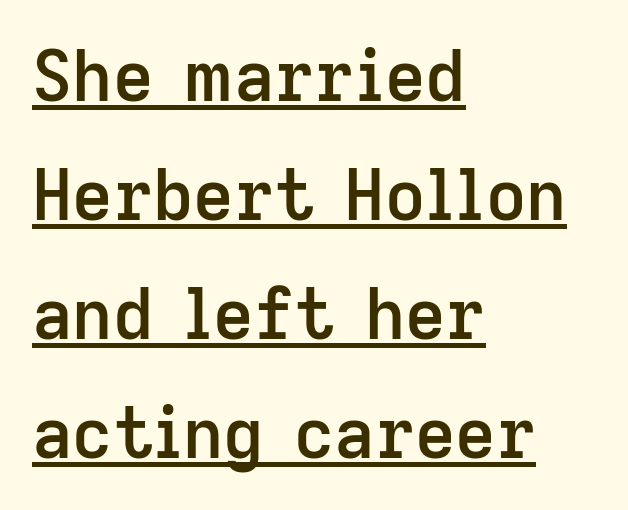
The image shows 70 px semibold sans-serif type, upright; set left-aligned, normal line spacing (1.7x), normal letter spacing, underlined; low stroke contrast and a medium x-height.
